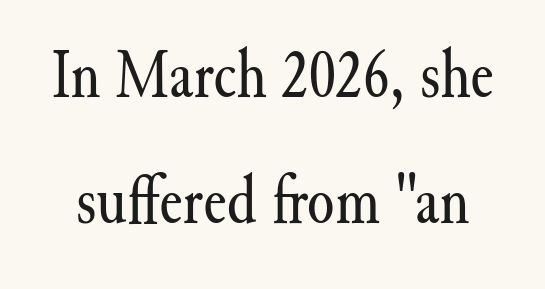
The image shows 70 px regular-weight serif type, upright; set line spacing 1.8x, normal letter spacing, not underlined; medium stroke contrast and a small x-height.
